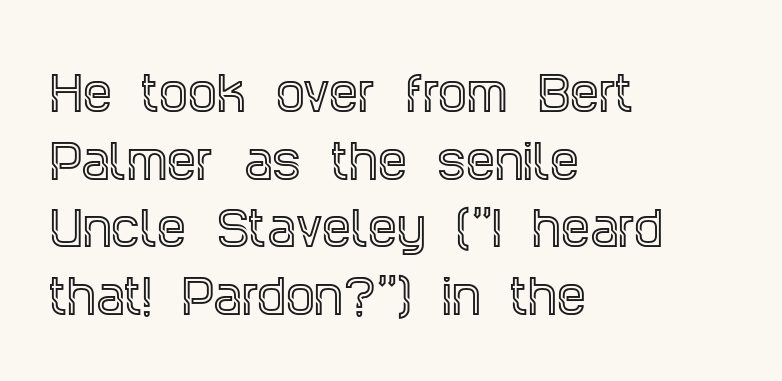
The image shows 46 px condensed serif type, upright; set left-aligned, normal line spacing (1.47x), normal letter spacing, not underlined; a large x-height.
